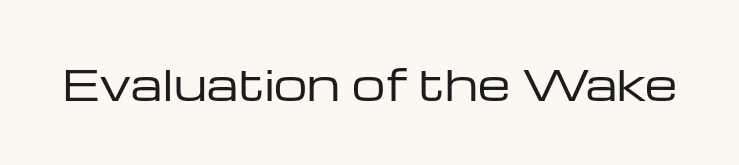
Nobody drew a line under any word here. Nothing unusual about the tracking: characters are spaced as the font intends. Is this a heavy cut? Hardly; it is regular or lighter. The lettering holds an erect, upright posture throughout. Here the designer chose a conventional face with non-uniform glyph widths.
